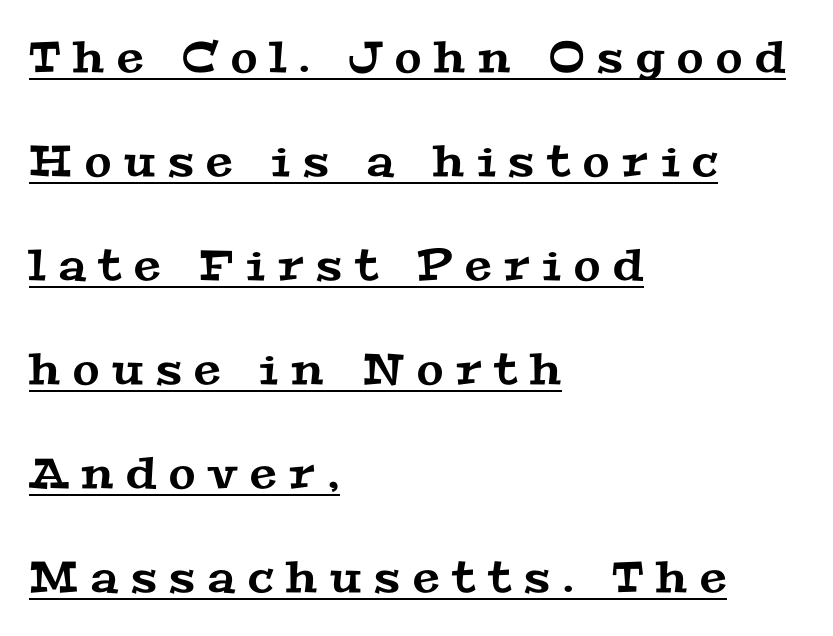
The image shows 43 px wide serif type; set left-aligned, loose line spacing (2.42x), unusually wide letter spacing (+0.3 em), underlined; medium stroke contrast and a medium x-height.
